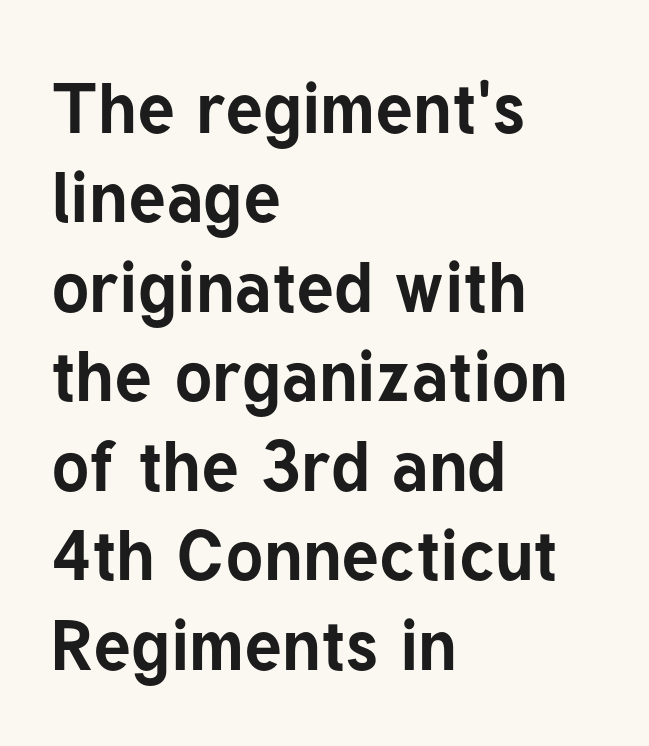
A typesetter would label this face a sans. These lines are rendered in a variable-pitch font. Caption: bold face, heavy strokes. The paragraph has a hard left edge and a soft right edge. The letterforms sit shoulder to shoulder at normal distance. Horizontal bands of white between lines are of average thickness.
